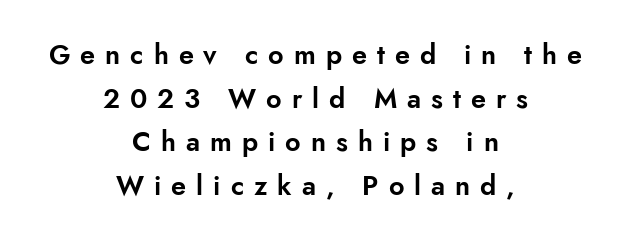
The specimen reads as upright at a glance. Check under the words: just untouched page. Successive baselines arrive at the customary interval. In CSS terms this would be text-align: center. Characters follow at a spacing far wider than the type designer built in.
